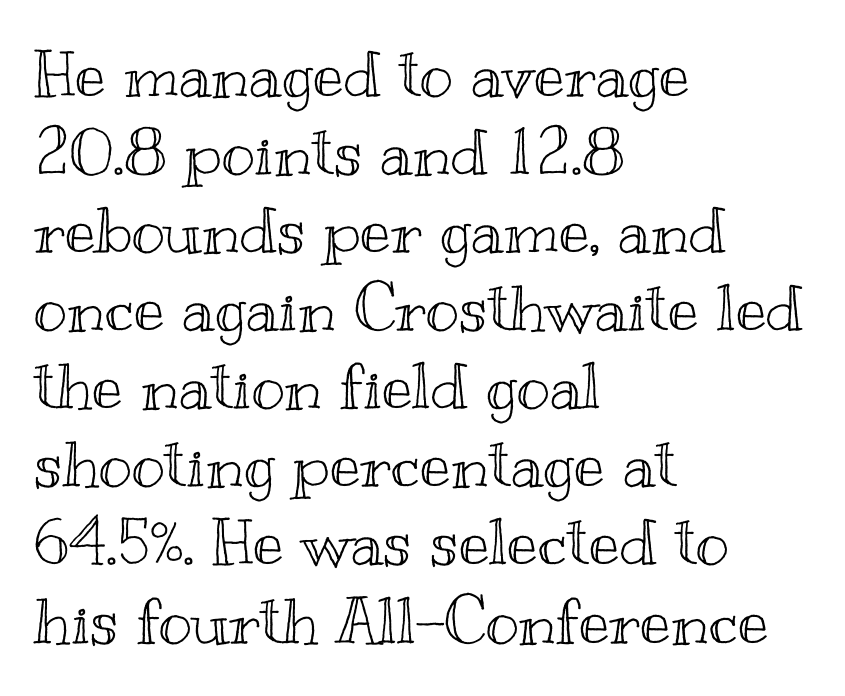
The image shows 64 px wide type, upright; set left-aligned, line spacing 1.22x, normal letter spacing, not underlined; a small x-height.
